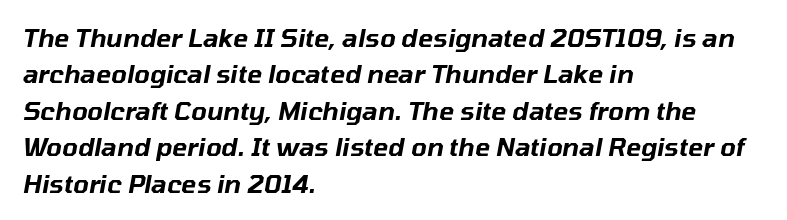
The image shows 25 px text type, italic (leaning right); set left-aligned, normal line spacing (1.46x), normal letter spacing, not underlined.
